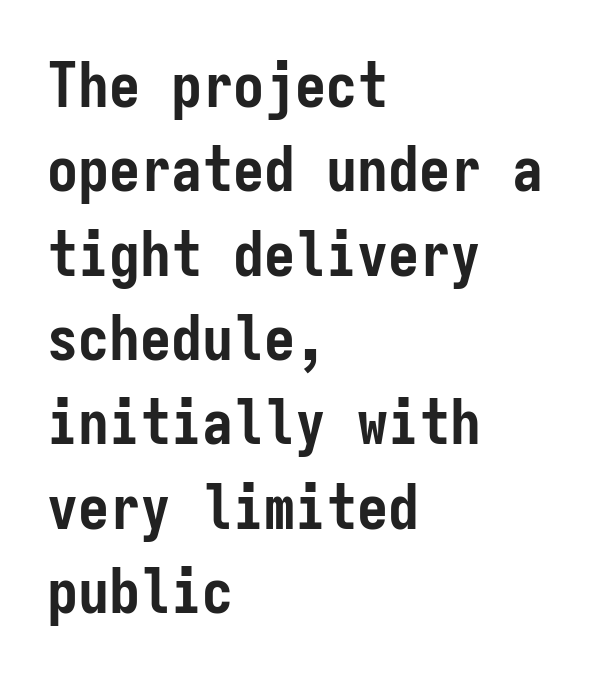
The rendering uses typewriter-style spacing with identical character cells. If you drew a ruler down the left edge, every line would touch it. The characters look thick and weighty, a clear bold. These lines sit exactly where default settings would place them.
